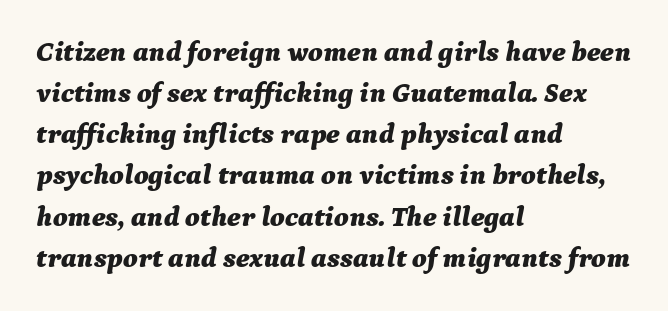
The horizontal fit of the characters is conventional and even. This sample has the flowing, uneven cadence of proportional lettering. The block of text has a typical density, with ordinary space between rows. The face used here has a pronounced slope to its letters.
